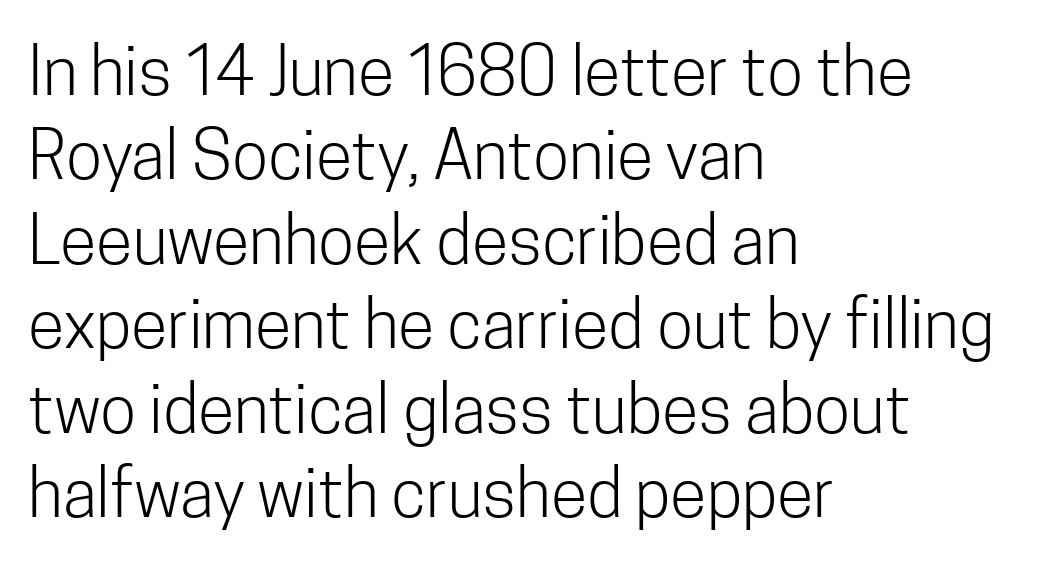
The font sits on the lighter half of the weight spectrum, regular included. This is sans-serif lettering, the kind often seen on screens and signage. Do the characters align in a grid? No, the font is proportional. Horizontal alignment here is leftward, the default for most running prose. Style check: upright. You could call the tracking neutral — neither tight nor loose.
